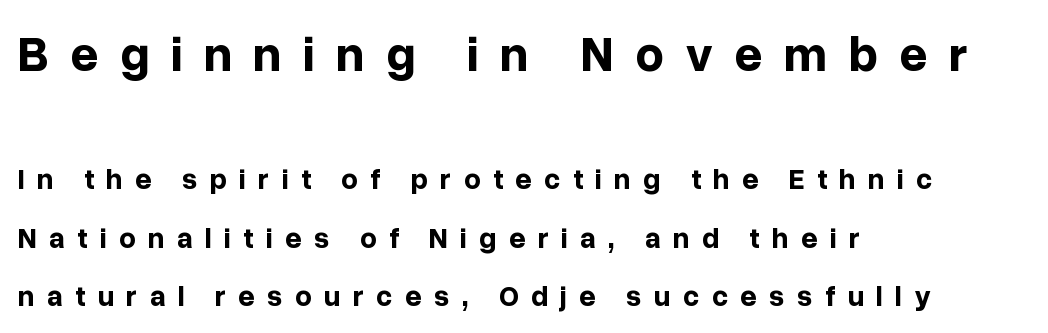
Q: Is the text bold? A: Yes.
Q: Is the text italic (slanted)? A: No, it is upright.
Q: Is the typeface a serif or a sans-serif typeface? A: Sans-serif.
Q: Is the text underlined? A: No.
Q: How is the paragraph aligned? A: Left-aligned.
Q: Is the spacing between letters normal or unusually wide? A: Unusually wide.
Q: Is the spacing between lines tight, normal or loose? A: Loose.
Q: Which block of text is set in a larger size, the first (top) or the second (bottom)? A: The first (top) one.
Q: Width (condensed, normal, or wide)? A: Normal.
Q: Stroke contrast? A: Low.
Q: x-height? A: Medium.
Q: Monospaced? A: No.
